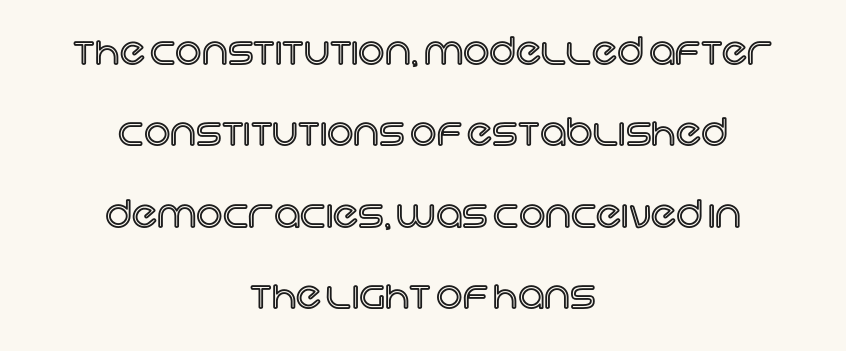
Compared with typical body copy, the letter spacing here is the same. A typesetter would mark this as roman, not italic. The words here are not underlined. Think of a printed novel: that variable character pitch is what you see here. A great deal of white space separates one row of letters from the next. A student would call this center alignment; a typographer would say set centered.
